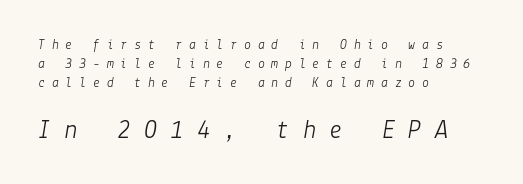
The line texture is sparse and dotted thanks to wide tracking. These lines were composed using italics. Horizontal bands of white between lines are of average thickness. Weight: regular or lighter. This layout puts the modest block above and the oversized block below.
